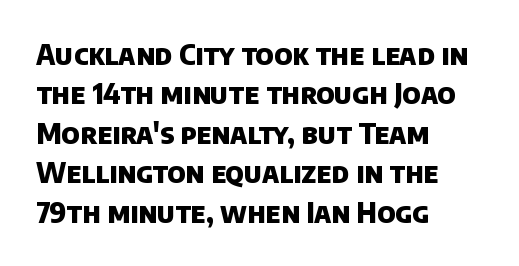
This sample has the flowing, uneven cadence of proportional lettering. Stroke terminals: plain, sans-serif. Vertically, the passage feels balanced, rows spaced as you'd expect. Typesetter's note: full bold, strokes at maximum text heaviness. Characters follow at the spacing the type designer built in.
